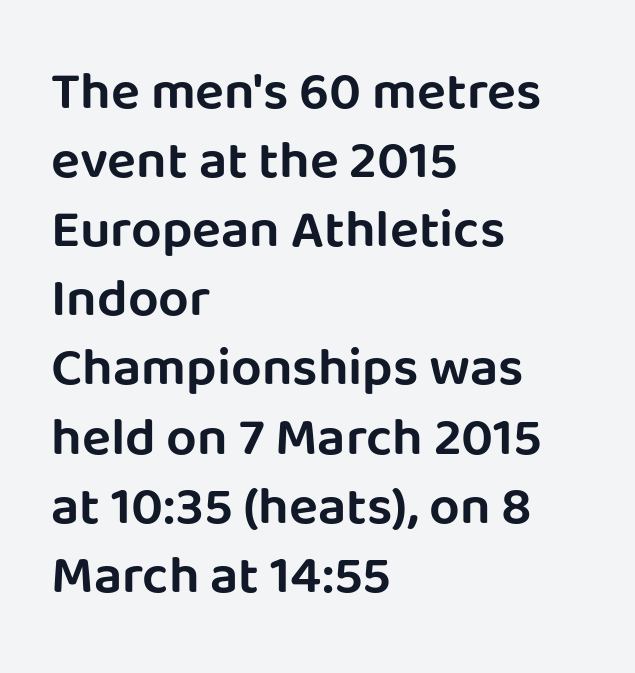
{"serif": "no", "italic": "no", "width": "normal", "stroke_contrast": "low", "x_height": "large", "monospaced": "no", "underline": "no", "align": "left", "line_spacing": "normal", "line_spacing_ratio": 1.28, "letter_spacing": "normal", "letter_spacing_em": 0.0, "glyph_px": 54}
